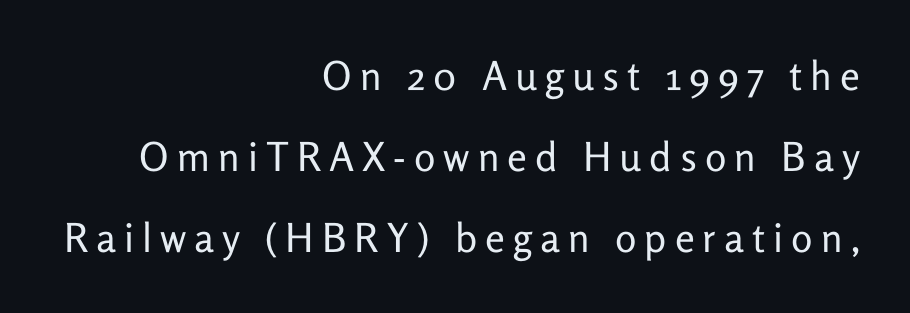
Airy leading. The characters are drawn with everyday or finer stroke widths. Italic: no, the glyphs are upright roman. Each row of text sits above clean, open space. If you drew a ruler down the right edge, every line would touch it.
